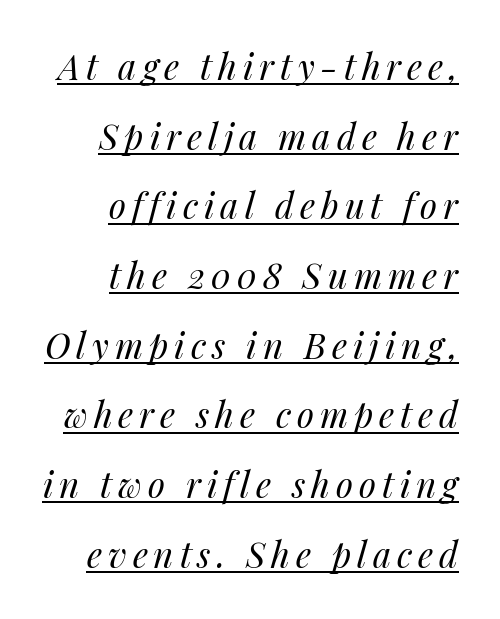
{"italic": "yes", "lean": "right", "slant_degrees": 14, "bold": "no", "weight": "regular", "width": "normal", "stroke_contrast": "medium", "x_height": "medium", "monospaced": "no", "underline": "yes", "align": "right", "line_spacing": "loose", "line_spacing_ratio": 1.99, "glyph_px": 35}
